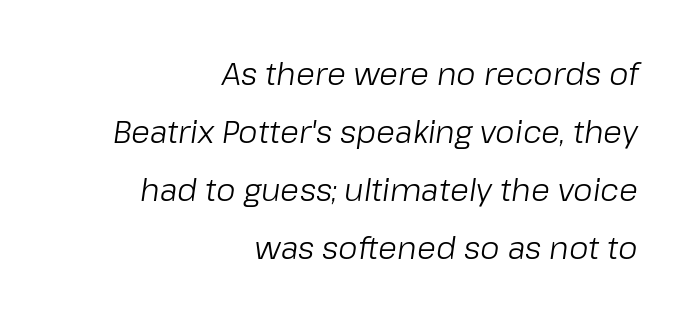
{"italic": "yes", "lean": "right", "slant_degrees": 8, "bold": "no", "weight": "light", "width": "normal", "stroke_contrast": "low", "x_height": "medium", "monospaced": "no", "underline": "no", "align": "right", "line_spacing_ratio": 1.87, "letter_spacing": "normal", "letter_spacing_em": 0.0, "glyph_px": 31}
